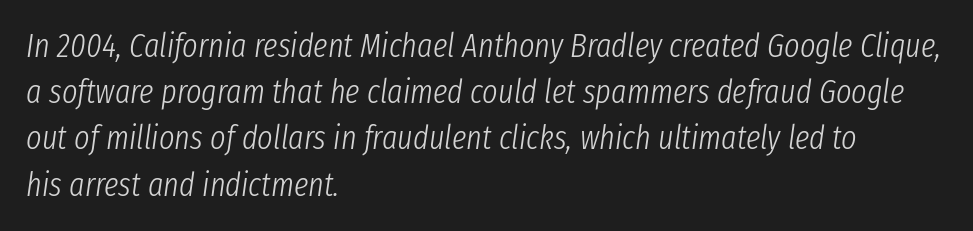
Q: Is the text bold? A: No.
Q: Is the text italic (slanted)? A: Yes, it leans right by about 8 degrees.
Q: Is the text underlined? A: No.
Q: How is the paragraph aligned? A: Left-aligned.
Q: Is the spacing between letters normal or unusually wide? A: Normal.
Q: Is the spacing between lines tight, normal or loose? A: Normal.
Q: Width (condensed, normal, or wide)? A: Condensed.
Q: Stroke contrast? A: Low.
Q: x-height? A: Medium.
Q: Monospaced? A: No.
